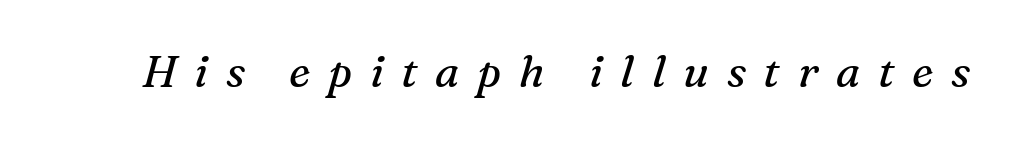
The image shows 44 px regular-weight serif type, italic (leaning right); set unusually wide letter spacing (+0.4 em), not underlined; medium stroke contrast and a medium x-height.
